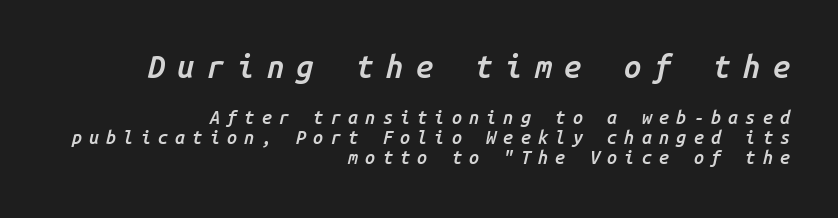
The text carries the slant typical of an italic or oblique font. Reading top to bottom, the characters get smaller at the block break. Does extra space separate the letters? Yes, quite a lot of it. Does the copy run flush right? Yes — the right margin is perfectly even.
